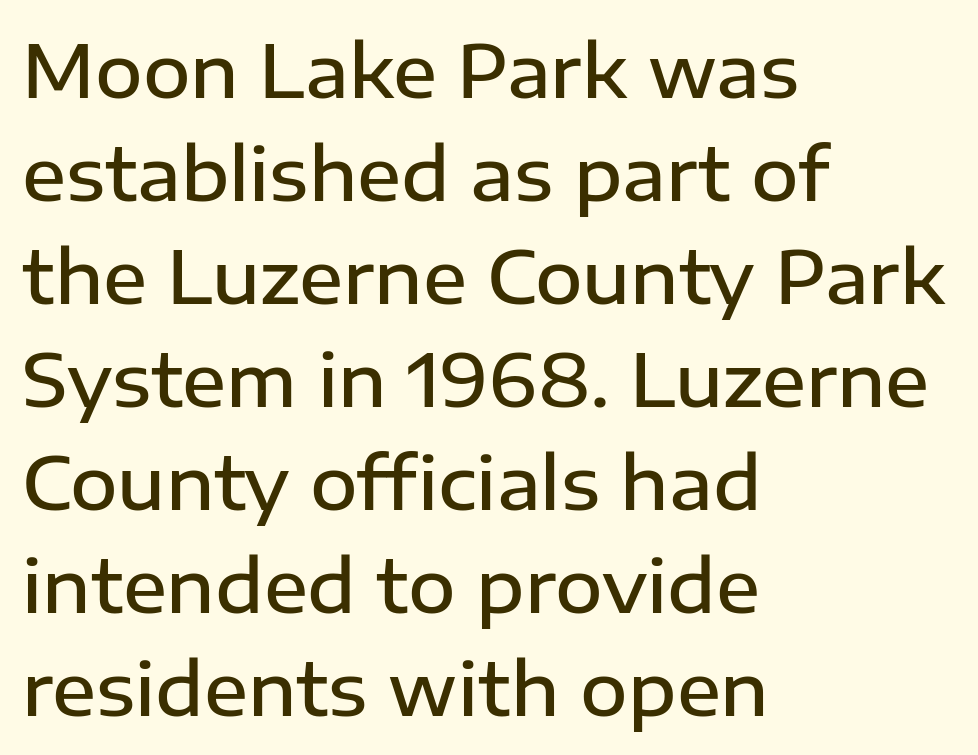
Character widths vary here, with narrow letters taking less room than wide ones. The rendering uses a moderate line-height, typical for paragraphs. The area under the type is left untouched. The type sits square on the baseline with zero lean. Note: no serifs on the glyphs. Firm but not heavy-handed strokes: this text is semibold.
